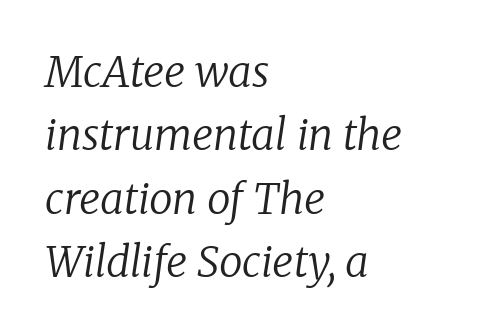
Students, observe: this is what conventionally led text looks like. Rendered with sloped, italic letterforms. Stroke terminals: seriffed. The ragged edge is on the right, which tells us the setting is flush left.
